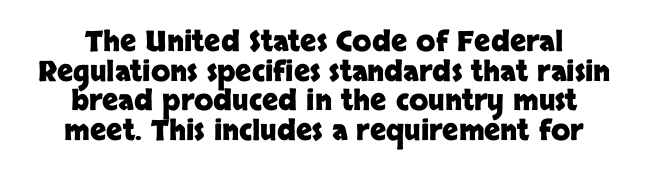
The characters display no serif detailing; their extremities are plain. Nothing unusual about the tracking: characters are spaced as the font intends. Descenders hang freely into open space. These lines are rendered in a variable-pitch font. Caption: bold face, heavy strokes. This rendering uses center alignment, leaving both contours irregular but symmetric.
